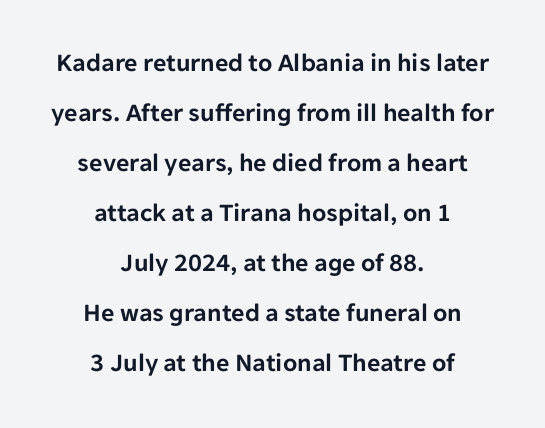
{"italic": "no", "underline": "no", "align": "center", "line_spacing": "loose", "line_spacing_ratio": 1.92, "letter_spacing": "normal", "letter_spacing_em": 0.0, "glyph_px": 26}
